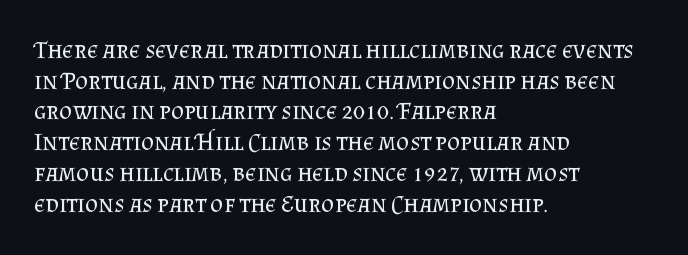
Q: Is the text bold? A: No.
Q: Is the text italic (slanted)? A: No, it is upright.
Q: Is the text underlined? A: No.
Q: How is the paragraph aligned? A: Left-aligned.
Q: Is the spacing between letters normal or unusually wide? A: Normal.
